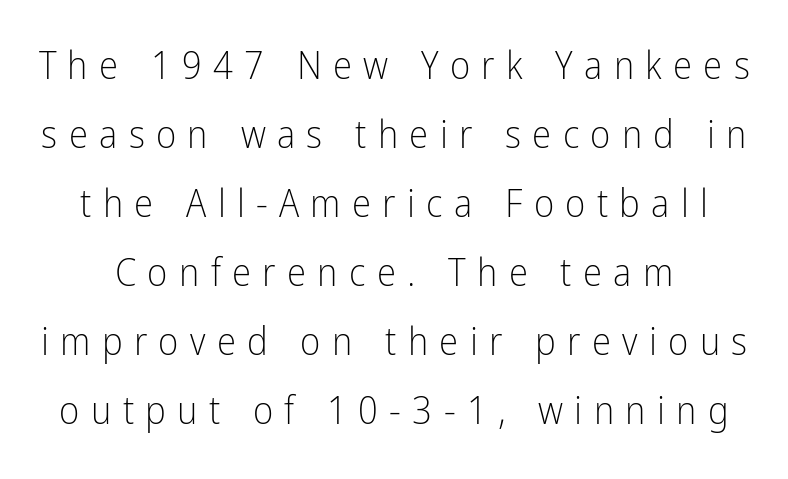
Each letter keeps its own natural width here, so spacing adapts to shape. The designer went with a sans here, leaving each stem footless. These lines have a slow, spaced-out rhythm from letter to letter. Think standard paragraph weight, or any step lighter than that. Words float on clear page, feet unadorned.
